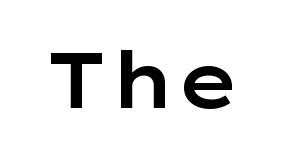
Honestly, the letter spacing is just normal — you wouldn't notice it. Designer's note — italics off, roman on. The strip under each line holds only bare page. Note the varied advance widths — an 'i' is clearly narrower than an 'm'.
